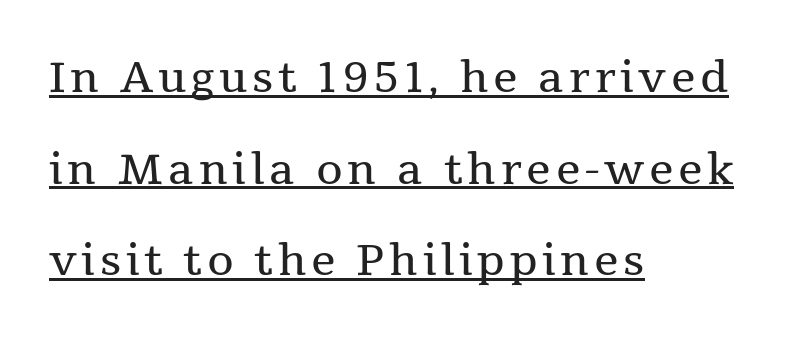
A rule runs beneath these lines of type. The block of text is sparse from top to bottom, with ample space between rows. Upright lettering throughout. The weight would be labelled regular, book, light, or lighter still.
